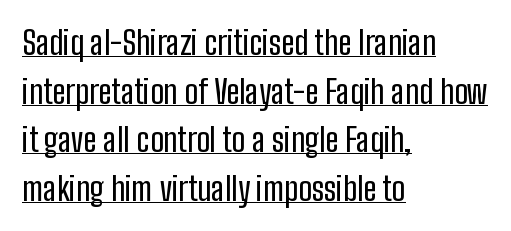
The image shows 33 px condensed sans-serif type, upright; set left-aligned, normal line spacing (1.47x), normal letter spacing, underlined; low stroke contrast and a medium x-height.
